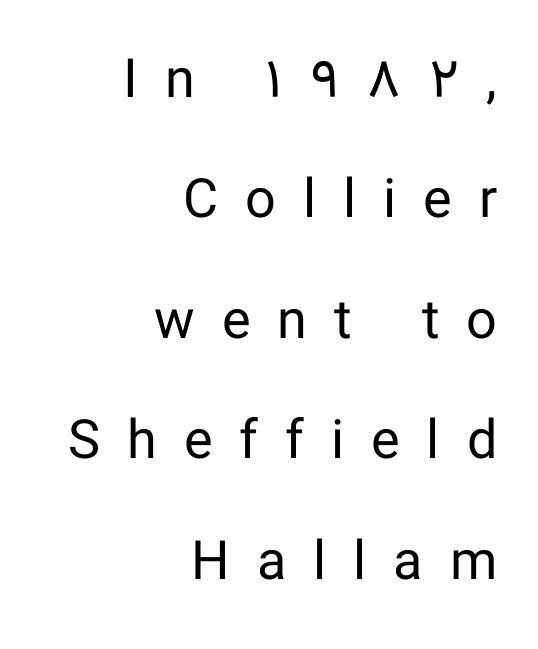
{"serif": "no", "italic": "no", "bold": "no", "weight": "regular", "width": "normal", "stroke_contrast": "low", "x_height": "medium", "monospaced": "no", "underline": "no", "align": "right", "line_spacing": "loose", "line_spacing_ratio": 2.23, "letter_spacing": "wide", "letter_spacing_em": 0.5, "glyph_px": 54}
